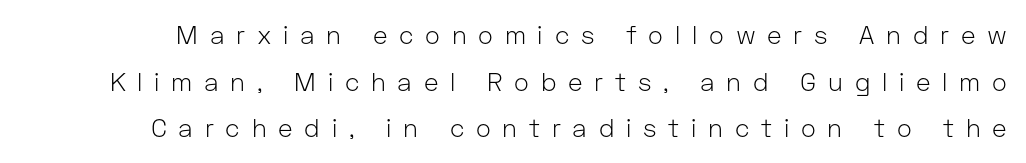
The image shows 25 px text type, upright; set line spacing 1.87x, unusually wide letter spacing (+0.47 em), not underlined.
